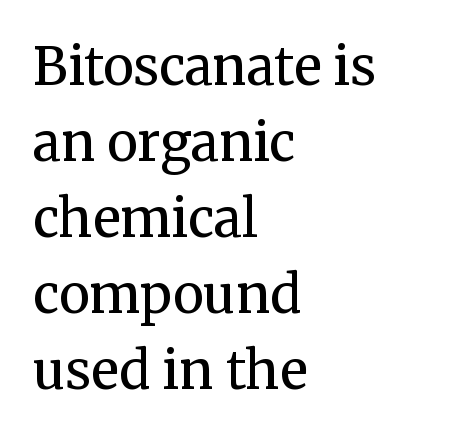
What stands out about the letter spacing? Nothing — it is the standard amount. Is this a fixed-width face? No — the glyphs have proportional, varying widths. Plain, unruled lines of type. Short and long lines alike share a common starting point at left. Leading: standard. The letters look calm and open, with moderate or lighter stems.
